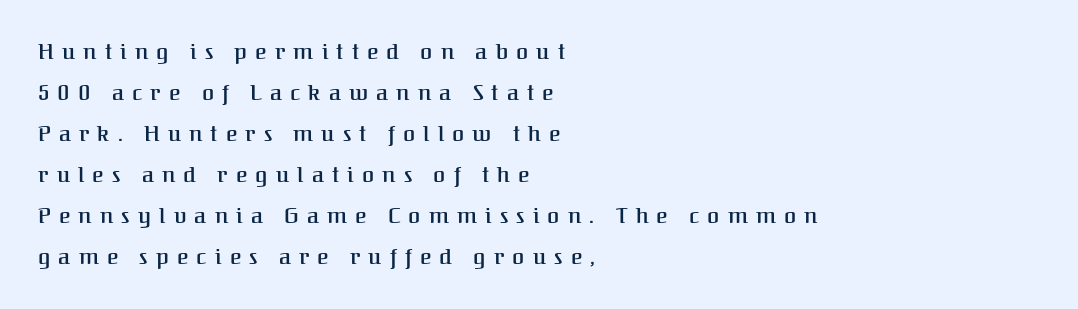
The image shows 22 px text type, upright; set left-aligned, line spacing 1.86x, unusually wide letter spacing (+0.37 em), not underlined.
